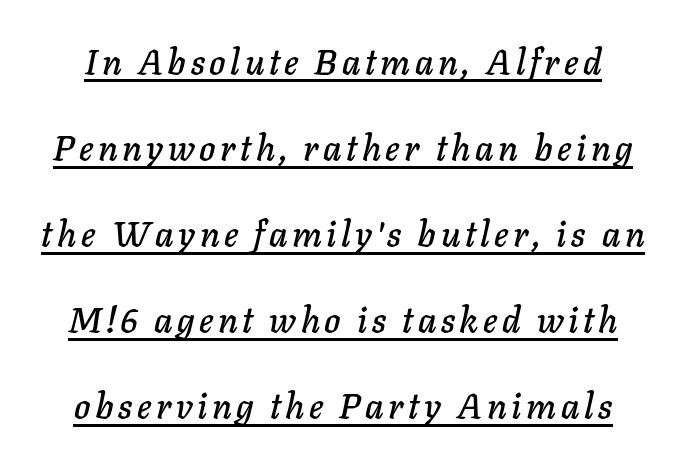
Varying glyph widths throughout — classic text-font behaviour. The sample's only ornament is a line tracing under the words. There's an unmistakable incline to the writing here. Notice the wide empty band between every row — that's loose leading.
